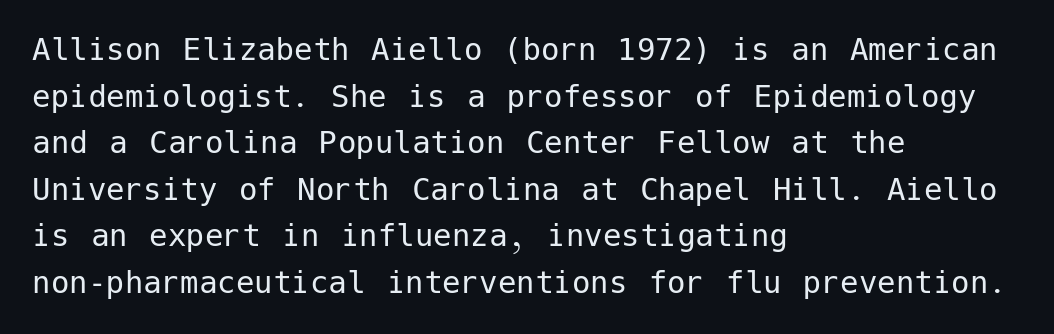
{"serif": "no", "italic": "no", "bold": "no", "weight": "regular", "width": "normal", "stroke_contrast": "low", "x_height": "medium", "underline": "no", "align": "left", "line_spacing": "normal", "line_spacing_ratio": 1.26, "letter_spacing": "normal", "letter_spacing_em": 0.0, "glyph_px": 37}
